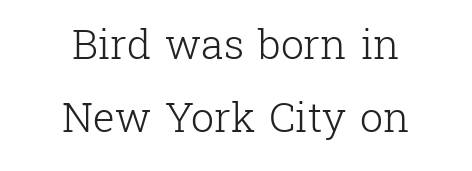
The image shows 41 px light serif type, upright; set centered, line spacing 1.77x, normal letter spacing, not underlined; low stroke contrast and a medium x-height.
